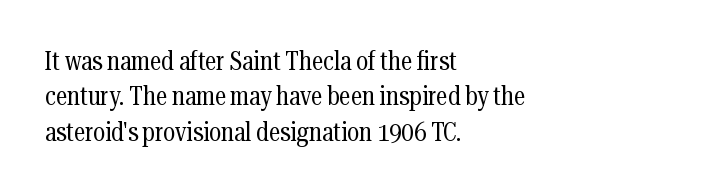
The image shows 26 px text type, upright; set left-aligned, normal line spacing (1.36x), normal letter spacing, not underlined.
